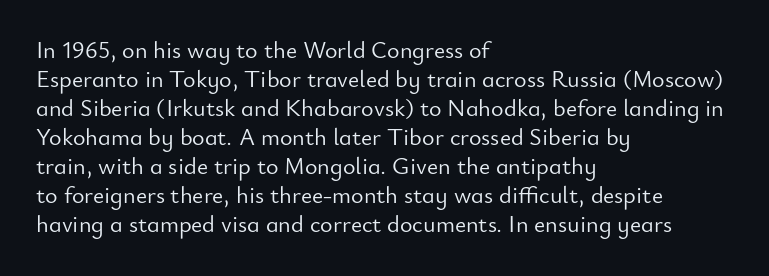
The strokes carry an ordinary text weight at most. Default kerning and tracking; the words read as compact shapes. The gap between lines stays unmarked. Does the lettering tilt? It doesn't — this is upright.
